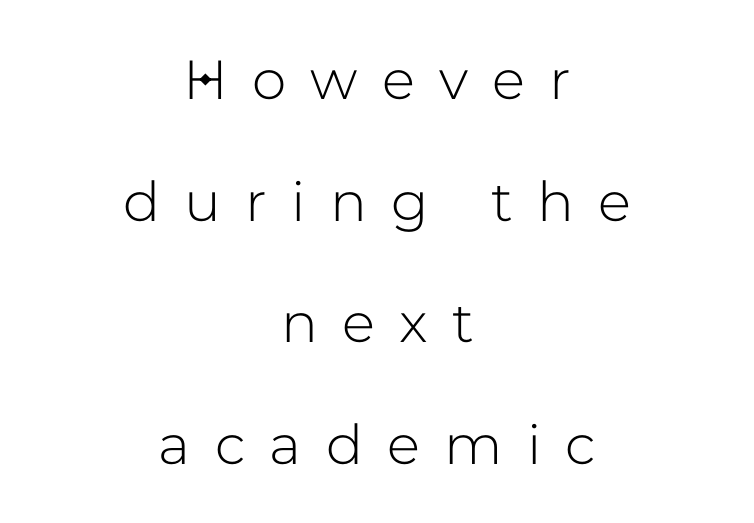
{"serif": "no", "italic": "no", "width": "normal", "stroke_contrast": "low", "x_height": "medium", "monospaced": "no", "underline": "no", "align": "center", "line_spacing": "loose", "line_spacing_ratio": 2.21, "letter_spacing": "wide", "letter_spacing_em": 0.44, "glyph_px": 55}
